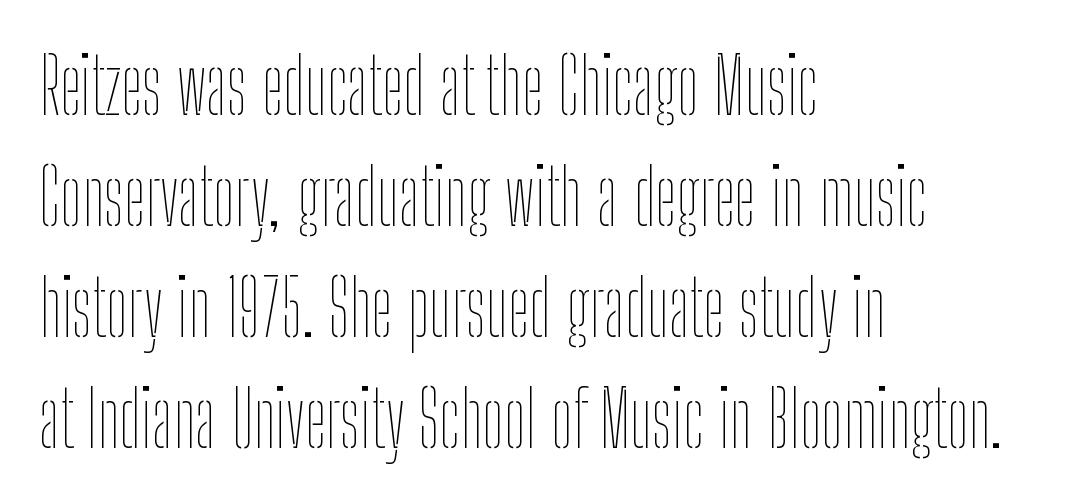
{"italic": "no", "bold": "no", "weight": "thin", "width": "condensed", "stroke_contrast": "low", "x_height": "medium", "monospaced": "no", "underline": "no", "align": "left", "line_spacing": "normal", "line_spacing_ratio": 1.44, "letter_spacing": "normal", "letter_spacing_em": 0.0, "glyph_px": 77}
